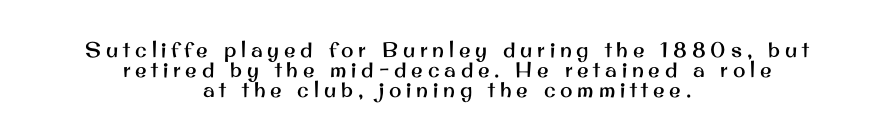
{"italic": "no", "underline": "no", "align": "center", "line_spacing": "tight", "line_spacing_ratio": 0.95, "letter_spacing": "wide", "letter_spacing_em": 0.23, "glyph_px": 21}
